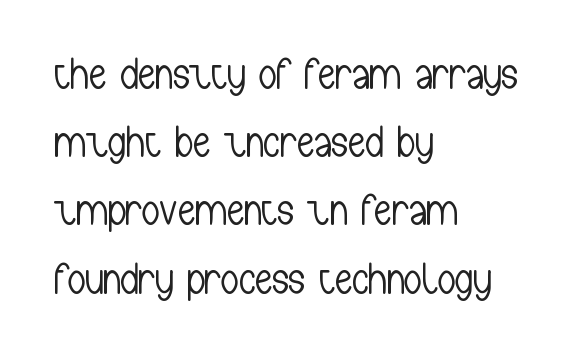
Q: Is the text bold? A: No.
Q: Is the text italic (slanted)? A: No, it is upright.
Q: Is the typeface a serif or a sans-serif typeface? A: Sans-serif.
Q: Is the text underlined? A: No.
Q: How is the paragraph aligned? A: Left-aligned.
Q: Is the spacing between letters normal or unusually wide? A: Normal.
Q: Is the spacing between lines tight, normal or loose? A: Normal.
Q: Width (condensed, normal, or wide)? A: Condensed.
Q: Stroke contrast? A: Low.
Q: x-height? A: Medium.
Q: Monospaced? A: No.
